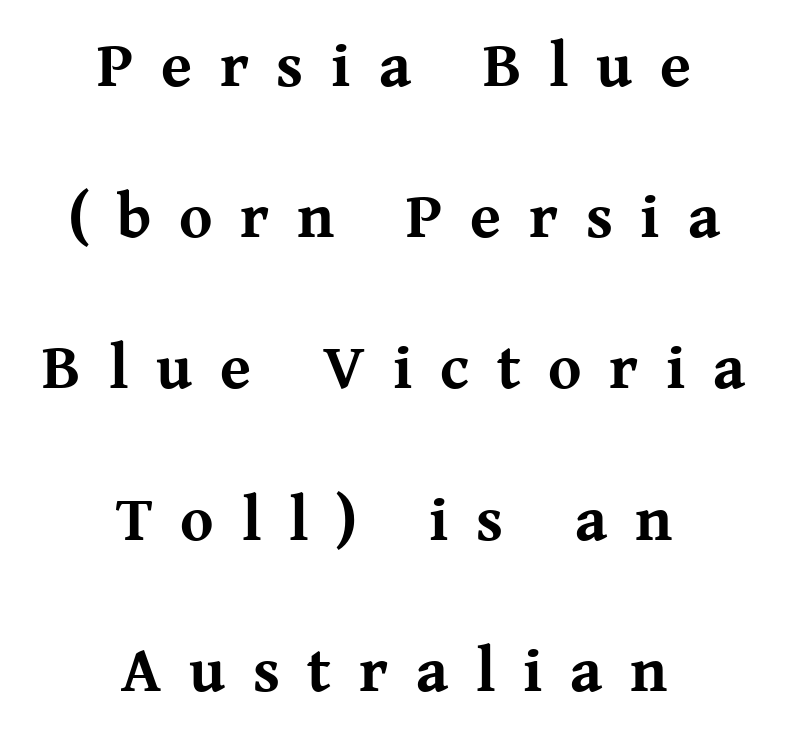
The image shows 63 px bold serif type, upright; set centered, loose line spacing (2.4x), unusually wide letter spacing (+0.44 em), not underlined; medium stroke contrast and a medium x-height.
